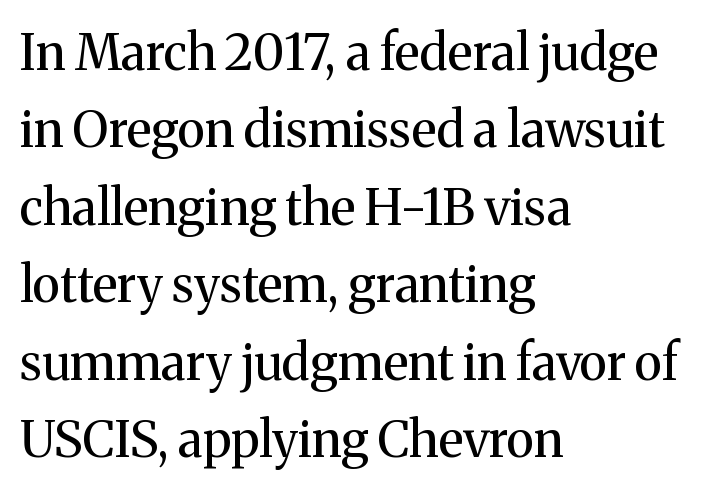
Reading down the column, the eye jumps a familiar distance to each next line. Is this a sans? No — the strokes have serifs. Only glyphs here, with clear space below each row. Nothing unusual about the tracking: characters are spaced as the font intends. Ordinary non-slanted type is in use. Is this a fixed-width face? No — the glyphs have proportional, varying widths.
